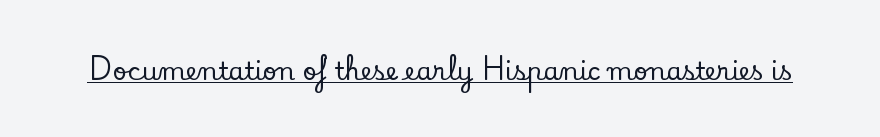
{"italic": "no", "underline": "yes", "letter_spacing": "normal", "letter_spacing_em": 0.0, "glyph_px": 25}
